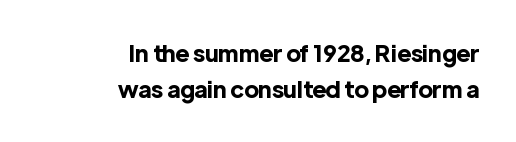
{"italic": "no", "bold": "yes", "underline": "no", "align": "right", "line_spacing": "normal", "line_spacing_ratio": 1.57, "letter_spacing": "normal", "letter_spacing_em": 0.0, "glyph_px": 23}
